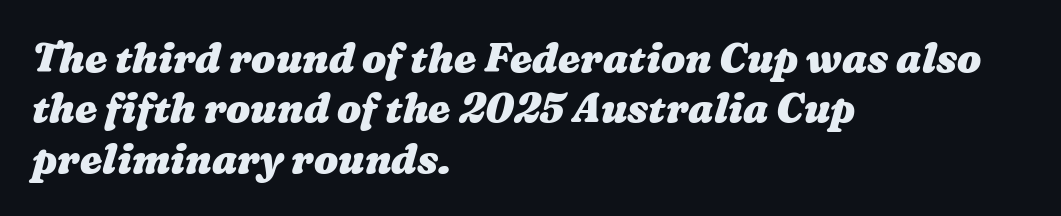
How would I describe the line gaps? Plain and ordinary. Glyph-to-glyph distance matches everyday printed text. Summary of weight: heavy, a full bold. Decoration check: the copy has no underline. Each letter keeps its own natural width here, so spacing adapts to shape. A classic flush-left, rag-right setting is used for this passage.
